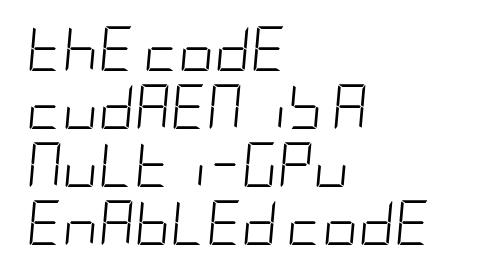
{"italic": "yes", "lean": "right", "slant_degrees": 5, "bold": "no", "weight": "light", "width": "condensed", "stroke_contrast": "low", "x_height": "large", "underline": "no", "align": "left", "line_spacing": "normal", "line_spacing_ratio": 1.32, "letter_spacing": "normal", "letter_spacing_em": 0.0, "glyph_px": 44}
